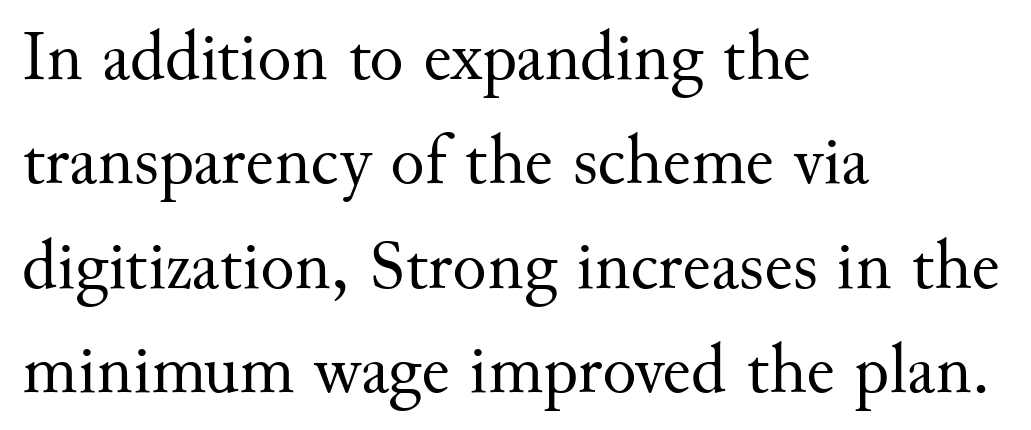
{"serif": "yes", "italic": "no", "bold": "no", "weight": "regular", "width": "normal", "stroke_contrast": "medium", "x_height": "small", "monospaced": "no", "underline": "no", "align": "left", "line_spacing": "normal", "line_spacing_ratio": 1.47, "letter_spacing": "normal", "letter_spacing_em": 0.0, "glyph_px": 71}
